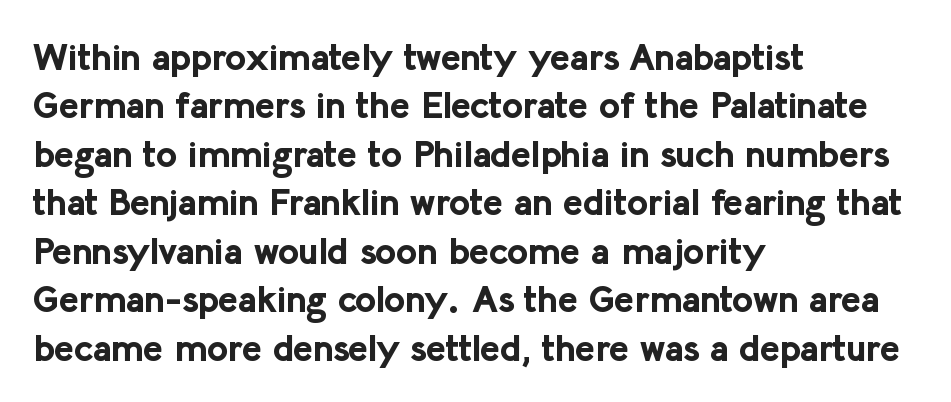
Check under the words: just untouched page. There is no visible air inserted between adjacent glyphs. Note the varied advance widths — an 'i' is clearly narrower than an 'm'. What kind of face is this? One without serifs — a sans.
